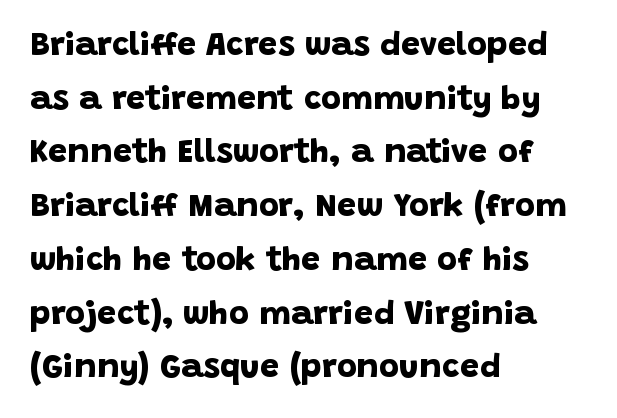
Students, observe: this is what conventionally led text looks like. A clean baseline with only descenders dipping below it. The passage shown is emphatically bold. Short note: letters normally spaced. Unlike a traditional serif, this face leaves its strokes unadorned.
